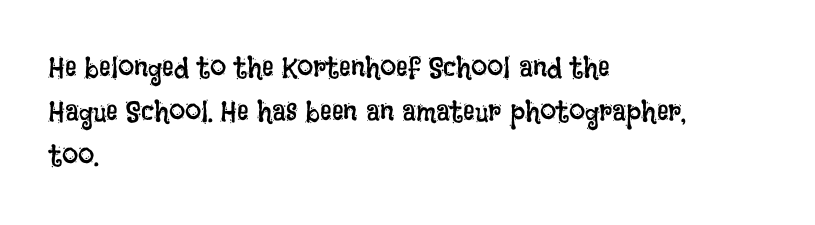
Do the letters lean? They stand straight. Inter-character spacing is left at the font's built-in metrics. The rendering anchors every line to the left-hand side. A typesetter would call this proportional, since set widths differ per character. Is the stroke heavy? The answer is a plain regular-or-lighter. Quick note: underline off.
